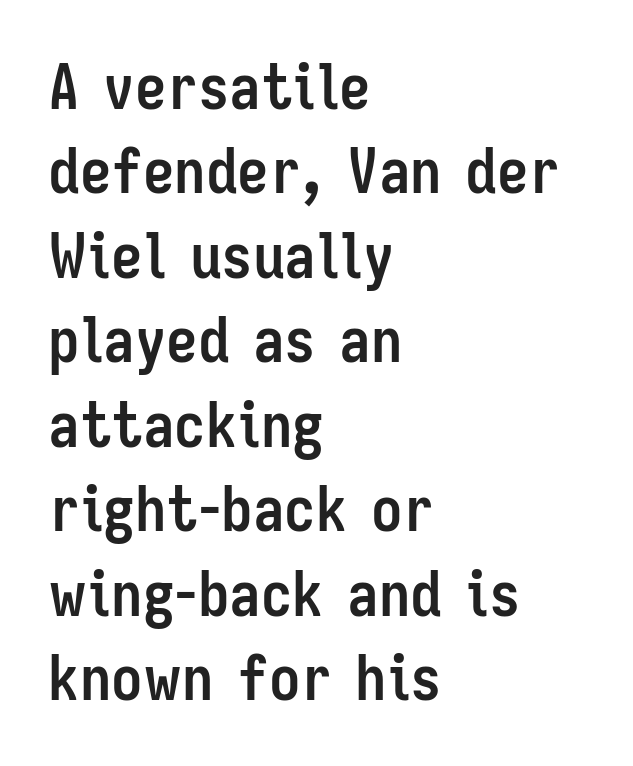
{"serif": "no", "italic": "no", "bold": "yes", "weight": "semibold", "width": "condensed", "stroke_contrast": "low", "x_height": "medium", "monospaced": "no", "underline": "no", "align": "left", "line_spacing": "normal", "line_spacing_ratio": 1.34, "letter_spacing": "normal", "letter_spacing_em": 0.0, "glyph_px": 63}
